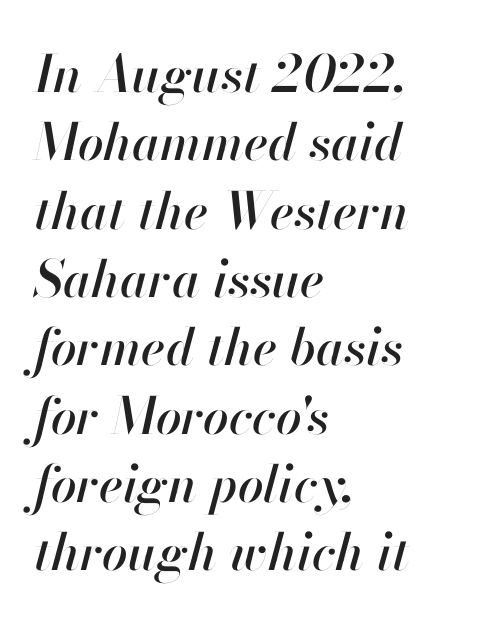
A student would call this left alignment; a typographer would say flush left, rag right. Style check: oblique. Character widths vary here, with narrow letters taking less room than wide ones. Nobody touched the tracking dial on this one. Does the leading feel generous? No, just average. No word sits above an underline.
